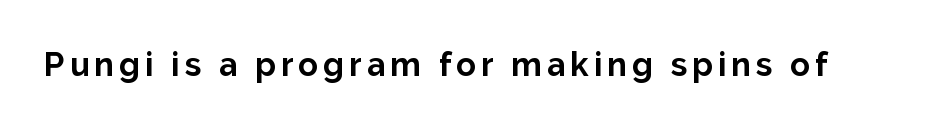
No word sits above an underline. What kind of face is this? One without serifs — a sans. Proportional: the letters do not fall into vertical columns. Tall strokes in this sample are plumb rather than angled. The characters look thick and weighty, a clear bold.
